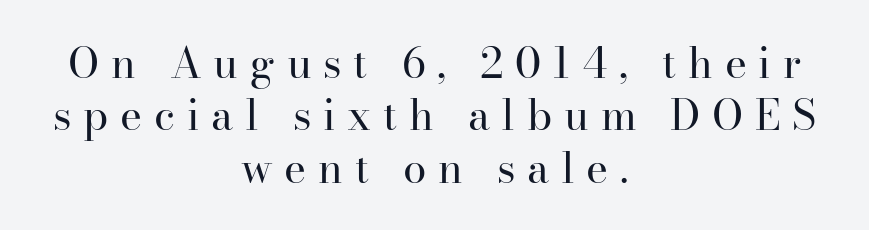
Does the type have serifs? Yes, each stem ends in a small foot. Every character sits straight up, as roman type does. Is the block centered? Yes — each line is placed symmetrically about the middle. No chunkiness to these letters — they're not bold. Reading down the column, the eye jumps a familiar distance to each next line. A typesetter would call this proportional, since set widths differ per character.
